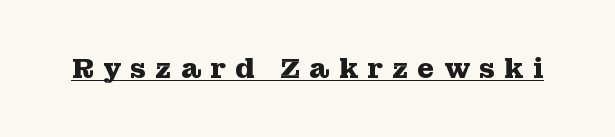
{"serif": "yes", "italic": "no", "bold": "yes", "weight": "heavy", "width": "wide", "stroke_contrast": "medium", "x_height": "medium", "monospaced": "no", "underline": "yes", "letter_spacing": "wide", "letter_spacing_em": 0.31, "glyph_px": 28}
